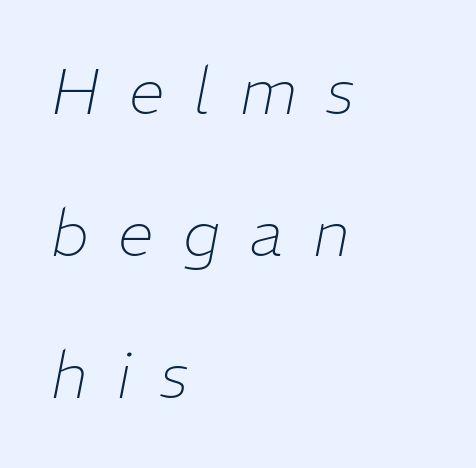
The image shows 64 px thin type, italic (leaning right); set left-aligned, loose line spacing (2.22x), unusually wide letter spacing (+0.46 em), not underlined; low stroke contrast and a medium x-height.
